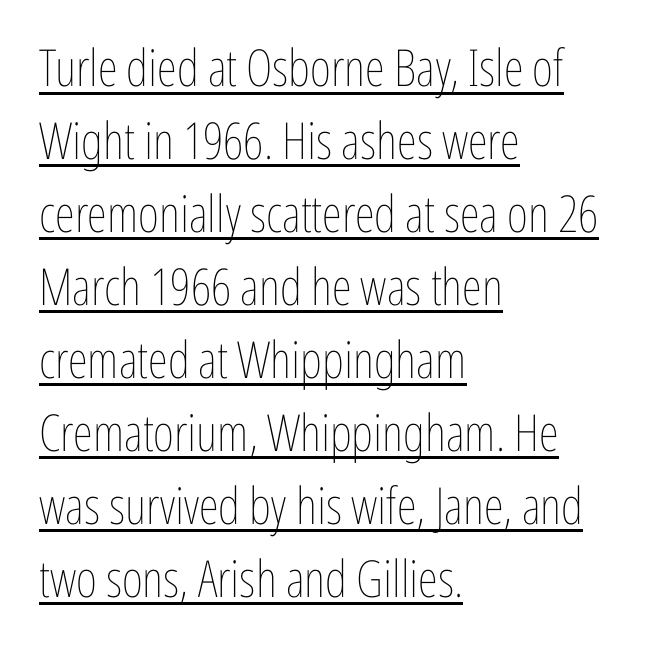
The image shows 51 px thin, condensed type, upright; set left-aligned, normal line spacing (1.43x), normal letter spacing, underlined; low stroke contrast and a medium x-height.
